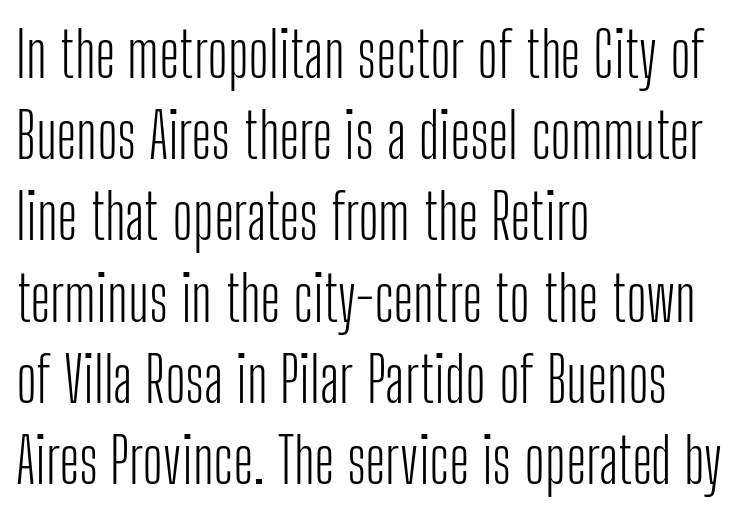
The passage shown is typed in a proportional face where columns would drift. Letter spacing: default. Quick note: underline off. A roman cut, with each character standing at attention. Font category for this specimen: sans-serif. Vertically, the passage feels balanced, rows spaced as you'd expect.
